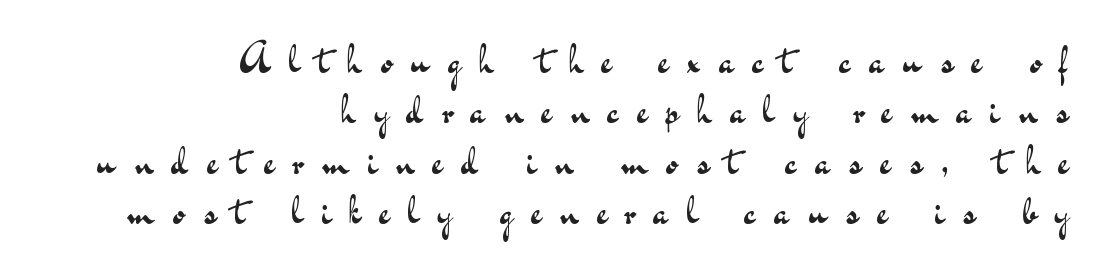
Q: Is the text bold? A: No.
Q: Is the text italic (slanted)? A: Yes.
Q: Is the typeface a serif or a sans-serif typeface? A: Sans-serif.
Q: Is the text underlined? A: No.
Q: How is the paragraph aligned? A: Right-aligned.
Q: Is the spacing between letters normal or unusually wide? A: Unusually wide.
Q: Width (condensed, normal, or wide)? A: Wide.
Q: Stroke contrast? A: Medium.
Q: x-height? A: Small.
Q: Monospaced? A: No.
